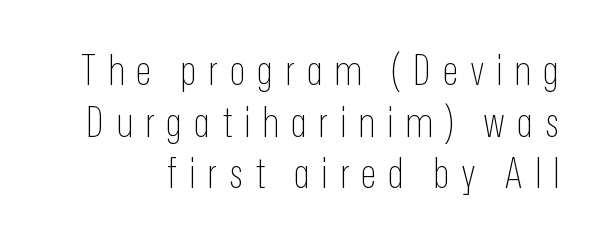
Q: Is the text bold? A: No.
Q: Is the text italic (slanted)? A: No, it is upright.
Q: Is the typeface a serif or a sans-serif typeface? A: Sans-serif.
Q: Is the text underlined? A: No.
Q: Is the spacing between letters normal or unusually wide? A: Unusually wide.
Q: Width (condensed, normal, or wide)? A: Condensed.
Q: Stroke contrast? A: Low.
Q: x-height? A: Medium.
Q: Monospaced? A: No.
